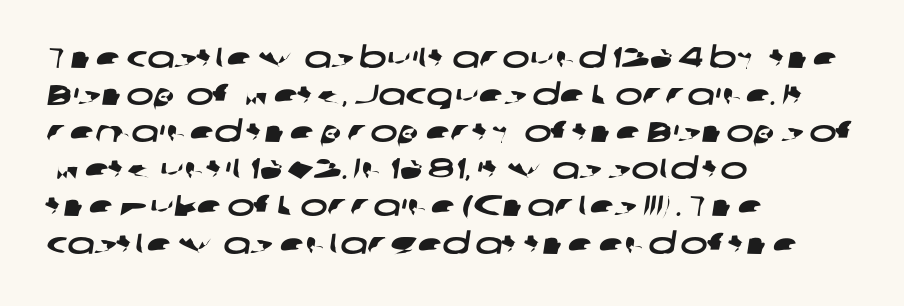
The image shows 29 px wide sans-serif type; set left-aligned, normal line spacing (1.28x), normal letter spacing, not underlined; low stroke contrast and a medium x-height.
